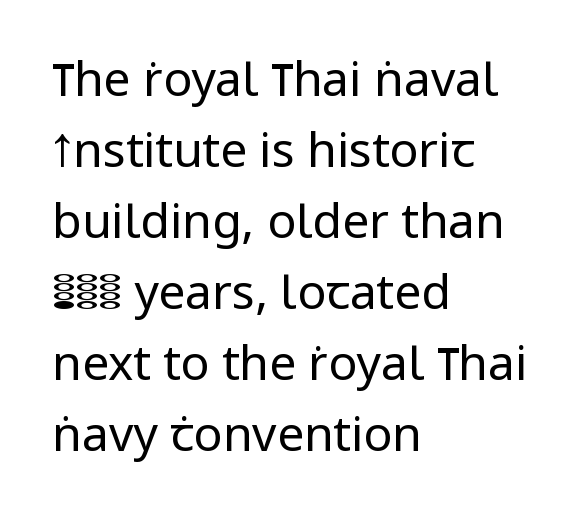
{"serif": "no", "italic": "no", "bold": "no", "weight": "regular", "width": "normal", "stroke_contrast": "low", "x_height": "medium", "monospaced": "no", "underline": "no", "align": "left", "line_spacing": "normal", "line_spacing_ratio": 1.48, "letter_spacing": "normal", "letter_spacing_em": 0.0, "glyph_px": 48}
